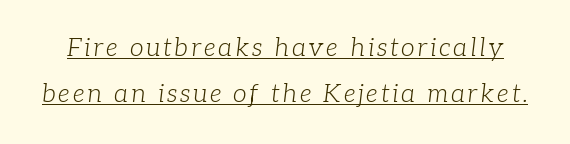
The image shows 25 px text type, italic (leaning right); set line spacing 1.85x, underlined.
